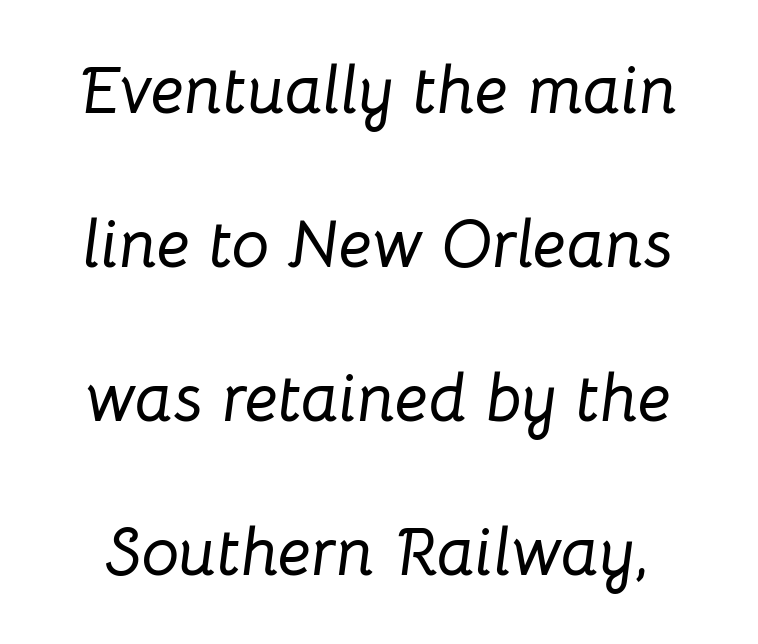
Look at the tracking — it's just the regular setting, nothing added. A great deal of white space separates one row of letters from the next. A typesetter would call this proportional, since set widths differ per character. Words float on clear page, feet unadorned. Quick note: italic.
